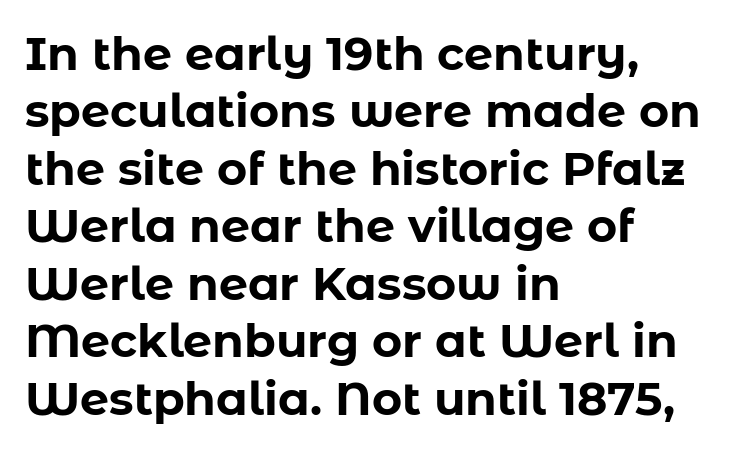
The image shows 46 px bold sans-serif type, upright; set left-aligned, normal line spacing (1.25x), normal letter spacing, not underlined; low stroke contrast and a medium x-height.
